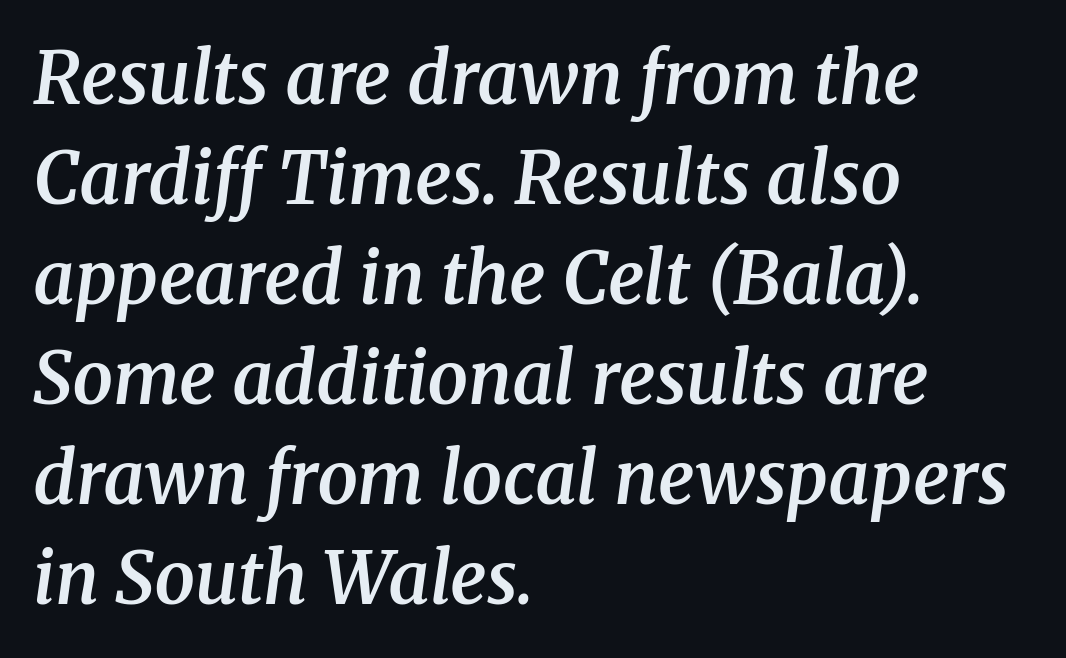
{"serif": "yes", "italic": "yes", "lean": "right", "slant_degrees": 8, "bold": "semi", "weight": "semibold", "width": "normal", "stroke_contrast": "medium", "x_height": "medium", "monospaced": "no", "underline": "no", "align": "left", "line_spacing": "normal", "line_spacing_ratio": 1.39, "letter_spacing": "normal", "letter_spacing_em": 0.0, "glyph_px": 72}
